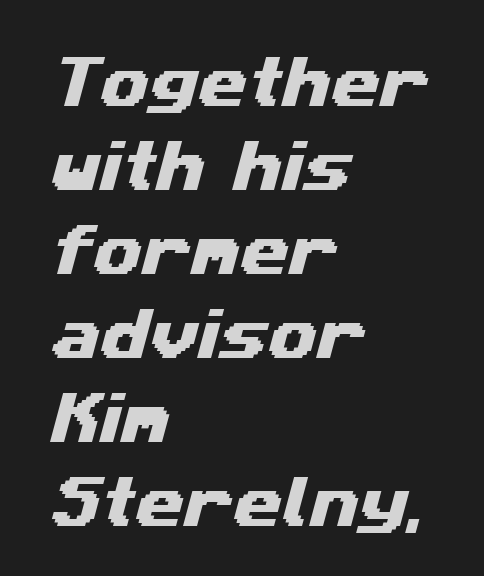
The image shows 56 px wide sans-serif type; set left-aligned, normal line spacing (1.5x), normal letter spacing, not underlined; medium stroke contrast and a medium x-height.
